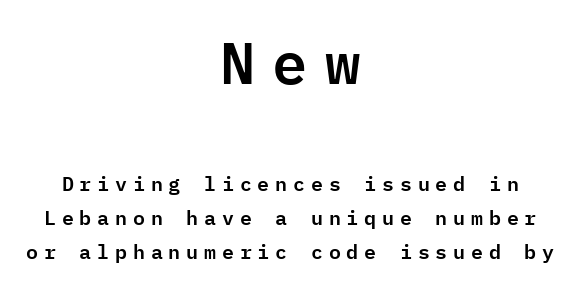
{"serif": "no", "italic": "no", "width": "normal", "stroke_contrast": "low", "x_height": "medium", "monospaced": "yes", "underline": "no", "align": "center", "line_spacing": "normal", "line_spacing_ratio": 1.69, "letter_spacing": "wide", "letter_spacing_em": 0.29, "larger_block": "first", "size_ratio": 2.95, "glyph_px": 59}
